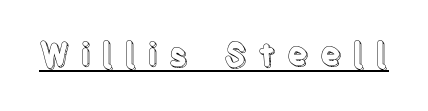
Q: Is the text italic (slanted)? A: No, it is upright.
Q: Is the text underlined? A: Yes.
Q: Is the spacing between letters normal or unusually wide? A: Unusually wide.
Q: Width (condensed, normal, or wide)? A: Condensed.
Q: x-height? A: Large.
Q: Monospaced? A: No.
